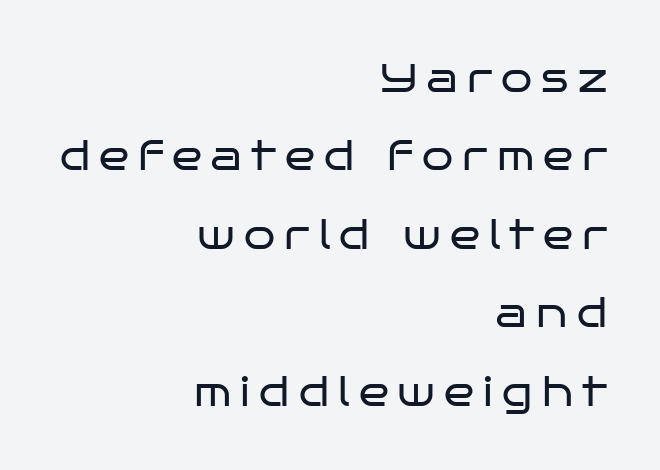
Leading: increased. A sans-serif font was chosen for this passage. How are the letters spaced? Widely, with obvious added tracking. The compositor pushed each line to the right boundary. Is the stroke heavy? The answer is a plain regular-or-lighter.
